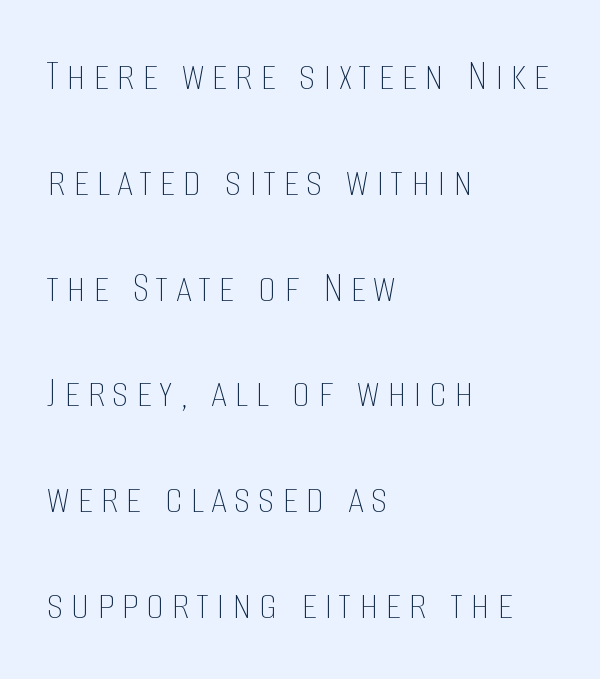
Q: Is the text bold? A: No.
Q: Is the text italic (slanted)? A: No, it is upright.
Q: Is the text underlined? A: No.
Q: How is the paragraph aligned? A: Left-aligned.
Q: Is the spacing between lines tight, normal or loose? A: Loose.
Q: Width (condensed, normal, or wide)? A: Condensed.
Q: Stroke contrast? A: Low.
Q: x-height? A: Large.
Q: Monospaced? A: No.
